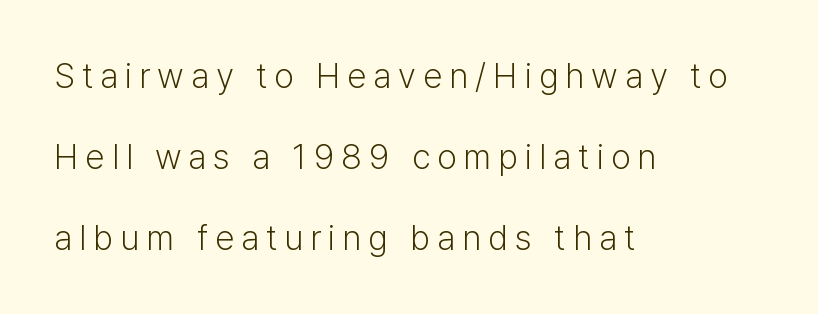
Q: Is the text bold? A: No.
Q: Is the text italic (slanted)? A: No, it is upright.
Q: Is the typeface a serif or a sans-serif typeface? A: Sans-serif.
Q: Is the text underlined? A: No.
Q: How is the paragraph aligned? A: Left-aligned.
Q: Is the spacing between letters normal or unusually wide? A: Unusually wide.
Q: Is the spacing between lines tight, normal or loose? A: Loose.
Q: Width (condensed, normal, or wide)? A: Normal.
Q: Stroke contrast? A: Low.
Q: x-height? A: Medium.
Q: Monospaced? A: No.
